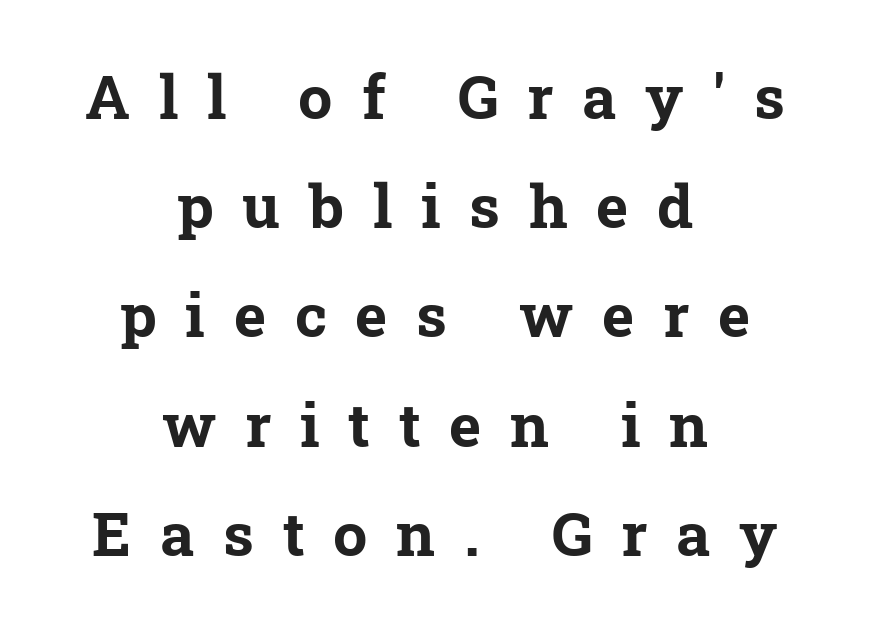
What kind of face is this? One with serifs. Caption: expanded tracking, letters set apart. Stroke thickness is high; the sample reads as a true bold. The glyphs are unaccompanied by any horizontal stroke below them. Centered paragraph, ragged on both sides. This sample has the flowing, uneven cadence of proportional lettering.
